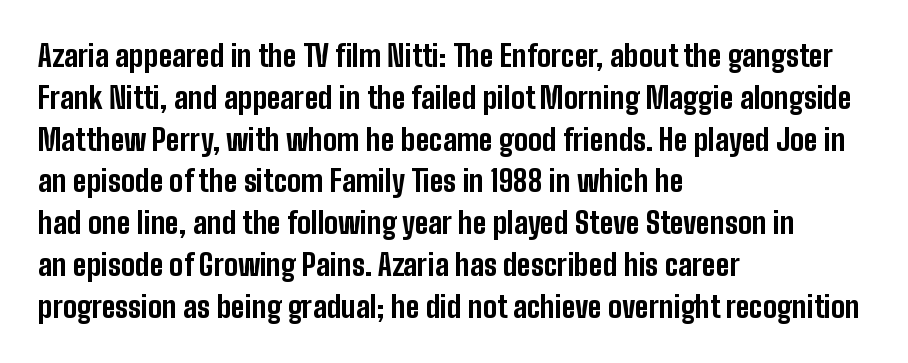
The font's upright variant was chosen for this text. Every letter is thick-stroked: bold, no question. Leading: standard. The line texture is even and compact thanks to regular tracking. These lines are rendered in a variable-pitch font.
